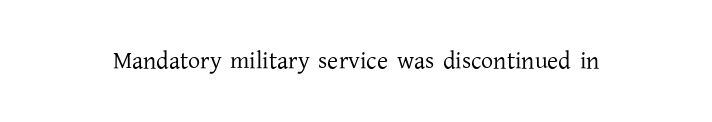
Only glyphs here, with clear space below each row. Notice how the stems are strictly vertical — no italics here. Between one letter and the next there's only the usual sliver of space. Is this a heavy cut? Hardly; it is regular or lighter.
